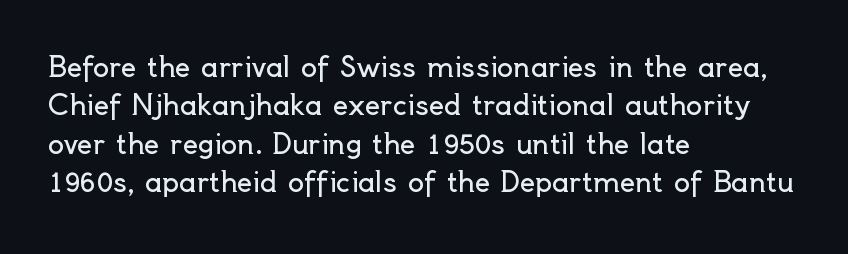
Every row of glyphs begins at an identical x-position on the left. A roman cut, with each character standing at attention. Does the leading feel generous? No, just average. The tracking reads as untouched default to a designer's eye.
